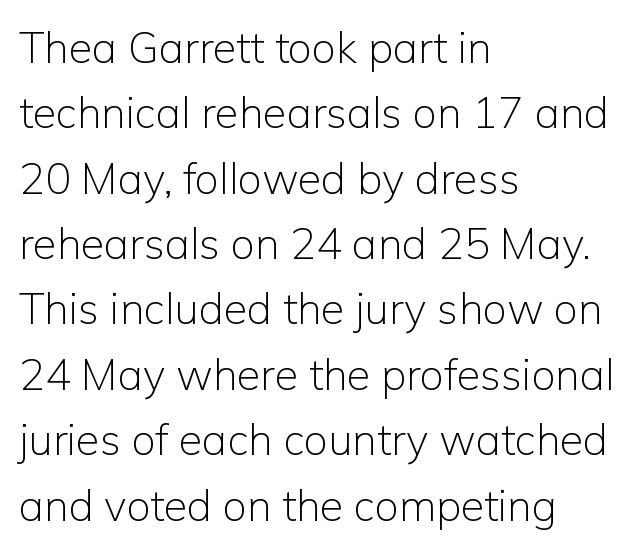
Note: no serifs on the glyphs. The letters sit at their default tracking, neither squeezed nor spread. Is this a heavy cut? Hardly; it is regular or lighter. The designer left line spacing at the default.
